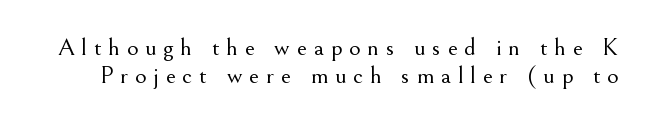
Q: Is the text bold? A: No.
Q: Is the text italic (slanted)? A: No, it is upright.
Q: Is the text underlined? A: No.
Q: Is the spacing between letters normal or unusually wide? A: Unusually wide.
Q: Is the spacing between lines tight, normal or loose? A: Tight.
